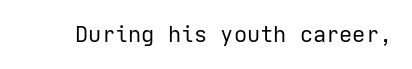
The image shows 22 px text type, upright; set normal letter spacing, not underlined.
